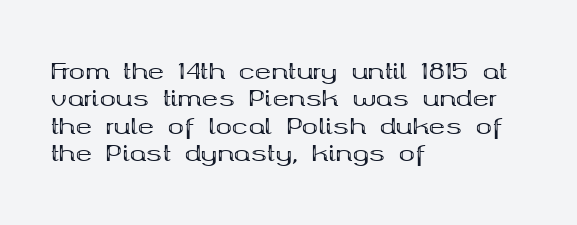
Only glyphs here, with clear space below each row. The type sits square on the baseline with zero lean. Short note: letters normally spaced. Summary of vertical rhythm: regular, with standard interline spacing. Thick stems and heavy bowls — unmistakably bold. Short and long lines alike share a common starting point at left.
